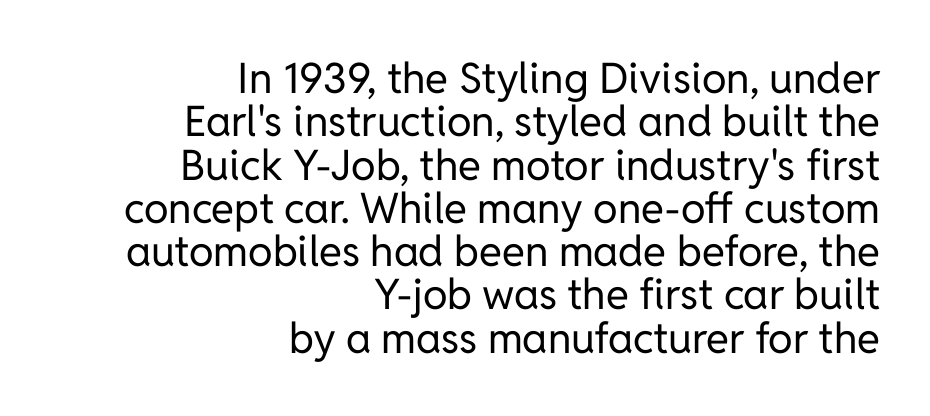
Examine the stroke ends and you'll find no serifs. Is the type heavy? It reads as light-to-regular instead. Horizontal alignment here is rightward, an uncommon choice for prose. The passage shown is not underscored anywhere. Think of a printed novel: that variable character pitch is what you see here.
